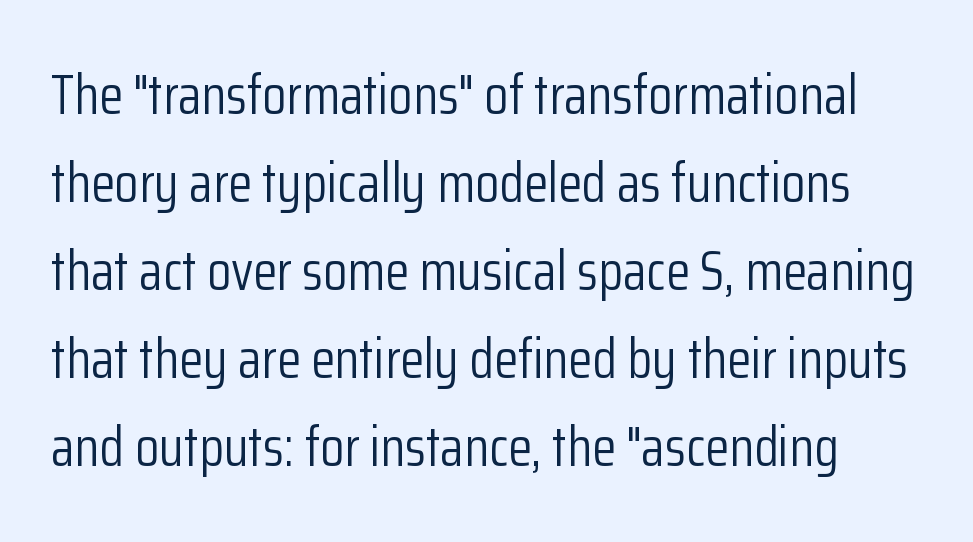
Character widths vary here, with narrow letters taking less room than wide ones. Words float on clear page, feet unadorned. Each new line begins a customary step beneath the previous one. A sans-serif font was chosen for this passage. What stands out about the letter spacing? Nothing — it is the standard amount.
